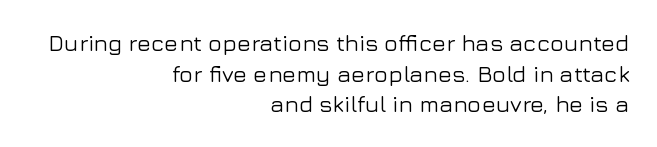
The paragraph has a hard right edge and a soft left edge. Is there much room between lines? A standard amount, neither cramped nor airy. This sample uses plain, unmodified letter spacing. Ordinary non-slanted type is in use. Descenders are the only things crossing below the line.
